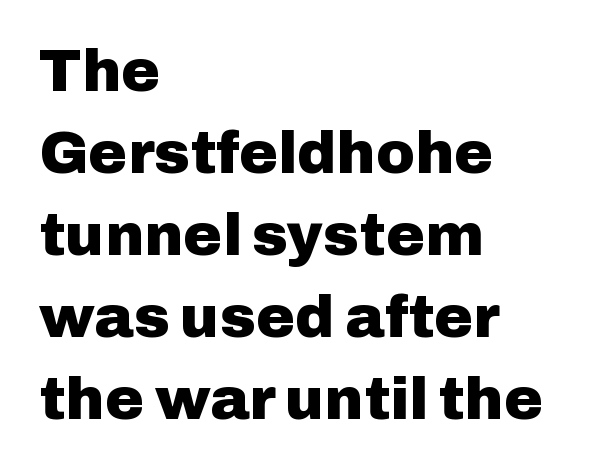
The image shows 59 px heavy sans-serif type, upright; set left-aligned, normal line spacing (1.39x), normal letter spacing, not underlined; low stroke contrast and a medium x-height.
